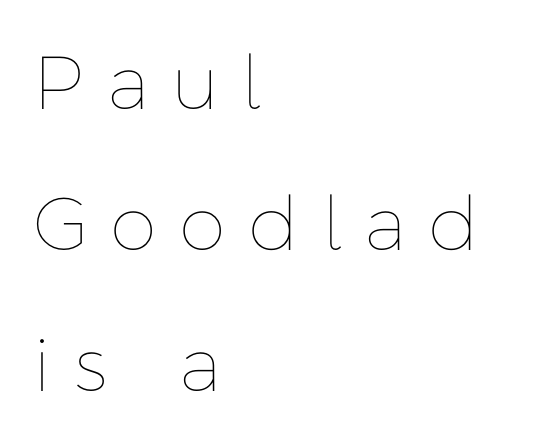
Q: Is the text bold? A: No.
Q: Is the text italic (slanted)? A: No, it is upright.
Q: Is the text underlined? A: No.
Q: How is the paragraph aligned? A: Left-aligned.
Q: Is the spacing between letters normal or unusually wide? A: Unusually wide.
Q: Width (condensed, normal, or wide)? A: Normal.
Q: Stroke contrast? A: Low.
Q: x-height? A: Medium.
Q: Monospaced? A: No.
